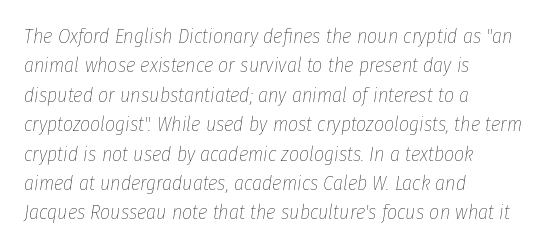
Q: Is the text bold? A: No.
Q: Is the text italic (slanted)? A: Yes, it leans right by about 8 degrees.
Q: Is the text underlined? A: No.
Q: How is the paragraph aligned? A: Left-aligned.
Q: Is the spacing between letters normal or unusually wide? A: Normal.
Q: Is the spacing between lines tight, normal or loose? A: Normal.
